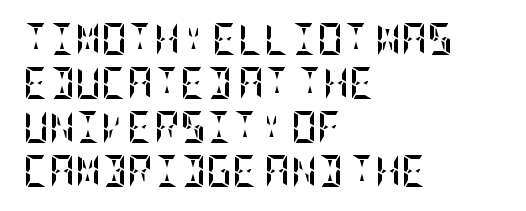
The image shows 32 px semibold, condensed type, upright; set left-aligned, normal line spacing (1.38x), normal letter spacing, not underlined; low stroke contrast and a large x-height.
